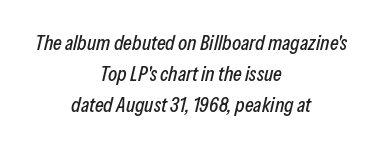
Q: Is the text italic (slanted)? A: Yes, it leans right by about 13 degrees.
Q: Is the text underlined? A: No.
Q: How is the paragraph aligned? A: Centered.
Q: Is the spacing between letters normal or unusually wide? A: Normal.
Q: Is the spacing between lines tight, normal or loose? A: Normal.
